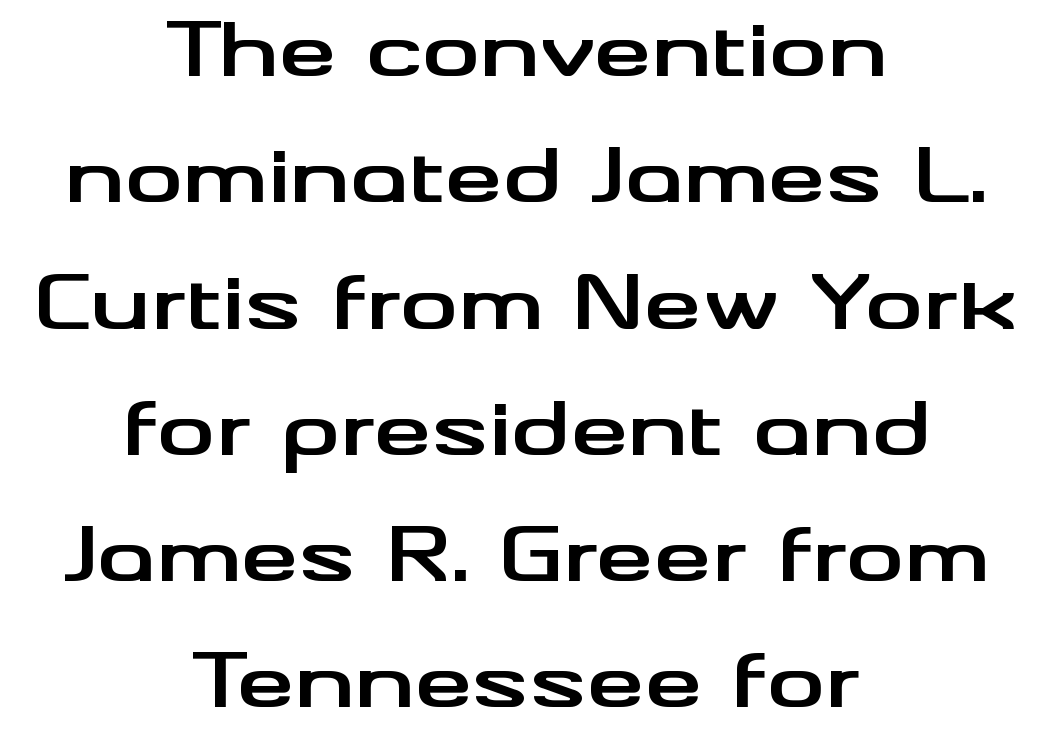
{"serif": "no", "italic": "no", "bold": "yes", "weight": "bold", "width": "wide", "stroke_contrast": "medium", "x_height": "small", "monospaced": "no", "underline": "no", "align": "center", "line_spacing_ratio": 1.73, "letter_spacing": "normal", "letter_spacing_em": 0.0, "glyph_px": 73}
